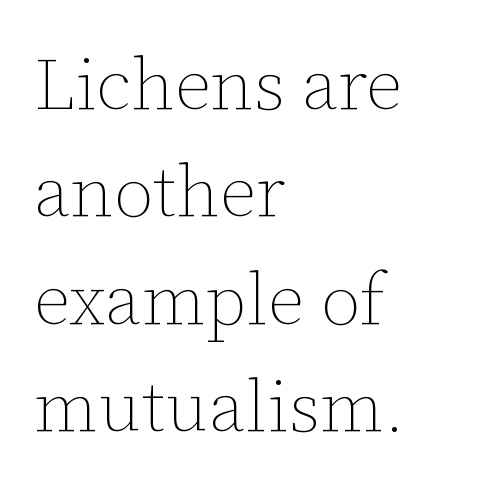
Q: Is the text bold? A: No.
Q: Is the text italic (slanted)? A: No, it is upright.
Q: Is the text underlined? A: No.
Q: How is the paragraph aligned? A: Left-aligned.
Q: Is the spacing between letters normal or unusually wide? A: Normal.
Q: Is the spacing between lines tight, normal or loose? A: Normal.
Q: Width (condensed, normal, or wide)? A: Normal.
Q: Stroke contrast? A: Low.
Q: x-height? A: Medium.
Q: Monospaced? A: No.
